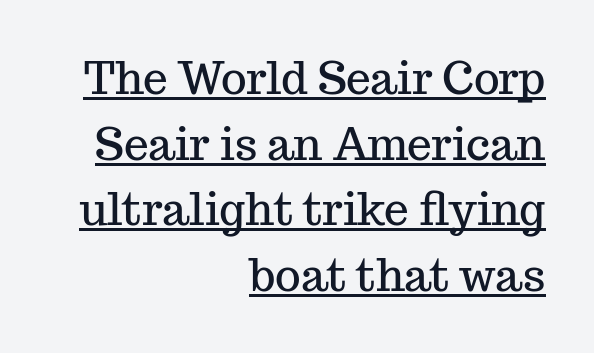
The image shows 44 px serif type, upright; set right-aligned, normal line spacing (1.49x), normal letter spacing, underlined; medium stroke contrast and a medium x-height.
